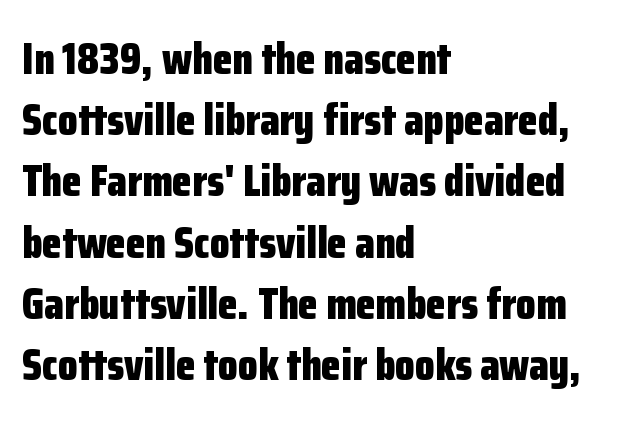
{"serif": "no", "italic": "no", "bold": "yes", "weight": "bold", "width": "condensed", "stroke_contrast": "low", "x_height": "medium", "monospaced": "no", "underline": "no", "align": "left", "line_spacing": "normal", "line_spacing_ratio": 1.36, "letter_spacing": "normal", "letter_spacing_em": 0.0, "glyph_px": 45}
